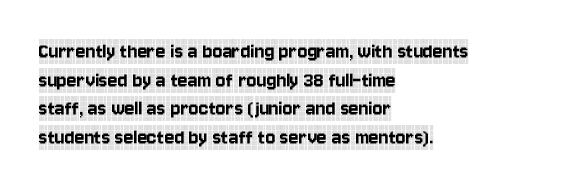
Each line starts at the same left margin while the right side varies. This sample uses plain, unmodified letter spacing. Only glyphs here, with clear space below each row. The letters stand upright; this is a roman face.
